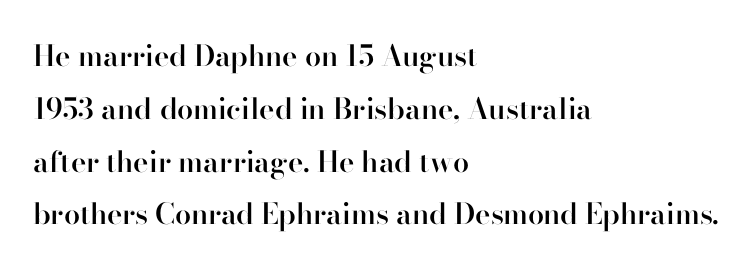
Compared with a centered layout, this one pins lines to the left instead. There is no visible air inserted between adjacent glyphs. Its strokes are somewhat broadened, the hallmark of semibold type. The font's upright variant was chosen for this text.
